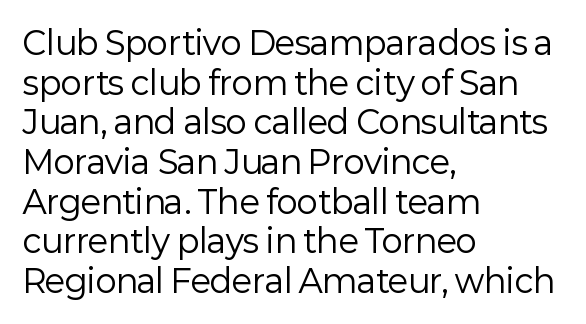
Q: Is the text bold? A: No.
Q: Is the text italic (slanted)? A: No, it is upright.
Q: Is the typeface a serif or a sans-serif typeface? A: Sans-serif.
Q: Is the text underlined? A: No.
Q: How is the paragraph aligned? A: Left-aligned.
Q: Is the spacing between letters normal or unusually wide? A: Normal.
Q: Width (condensed, normal, or wide)? A: Normal.
Q: Stroke contrast? A: Low.
Q: x-height? A: Medium.
Q: Monospaced? A: No.
